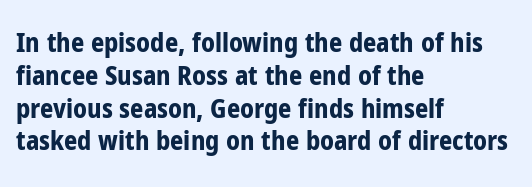
Reading down the column, the eye jumps a familiar distance to each next line. The passage shown is not underscored anywhere. Its strokes are broad and dark, the hallmark of bold type. Quick note: not italic, upright. Observe the ordinary spacing: letters are neighbours, not strangers. Line beginnings align vertically; line endings do not.
